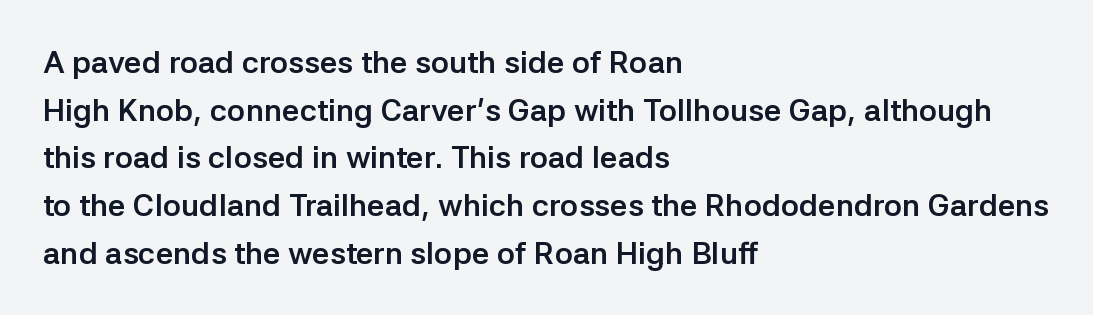
Q: Is the text bold? A: Yes.
Q: Is the text italic (slanted)? A: No, it is upright.
Q: Is the typeface a serif or a sans-serif typeface? A: Sans-serif.
Q: Is the text underlined? A: No.
Q: How is the paragraph aligned? A: Left-aligned.
Q: Is the spacing between letters normal or unusually wide? A: Normal.
Q: Is the spacing between lines tight, normal or loose? A: Normal.
Q: Width (condensed, normal, or wide)? A: Normal.
Q: Stroke contrast? A: Low.
Q: x-height? A: Medium.
Q: Monospaced? A: No.
